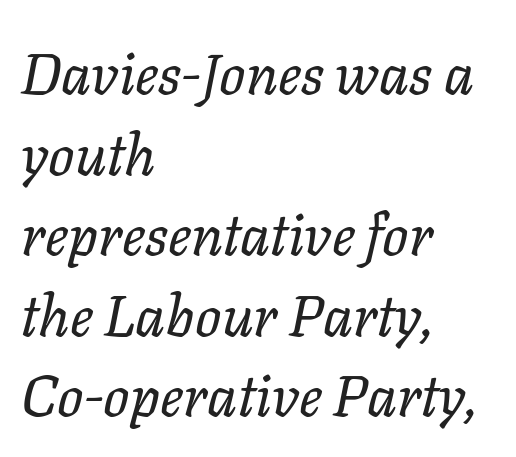
Q: Is the text bold? A: No.
Q: Is the text italic (slanted)? A: Yes, it leans right by about 11 degrees.
Q: Is the text underlined? A: No.
Q: How is the paragraph aligned? A: Left-aligned.
Q: Is the spacing between letters normal or unusually wide? A: Normal.
Q: Is the spacing between lines tight, normal or loose? A: Normal.
Q: Width (condensed, normal, or wide)? A: Normal.
Q: Stroke contrast? A: Low.
Q: x-height? A: Medium.
Q: Monospaced? A: No.
